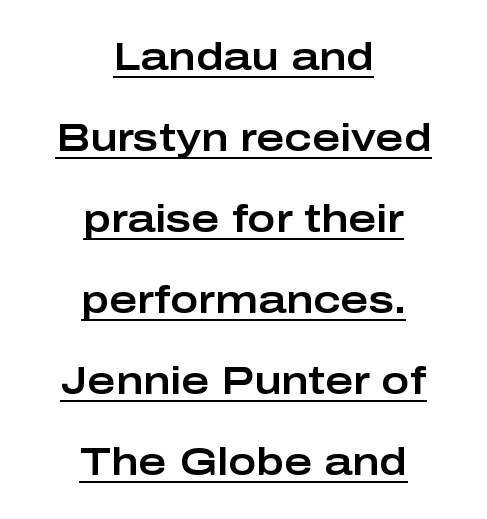
The image shows 38 px wide sans-serif type, upright; set centered, loose line spacing (2.13x), normal letter spacing, underlined; low stroke contrast and a medium x-height.
